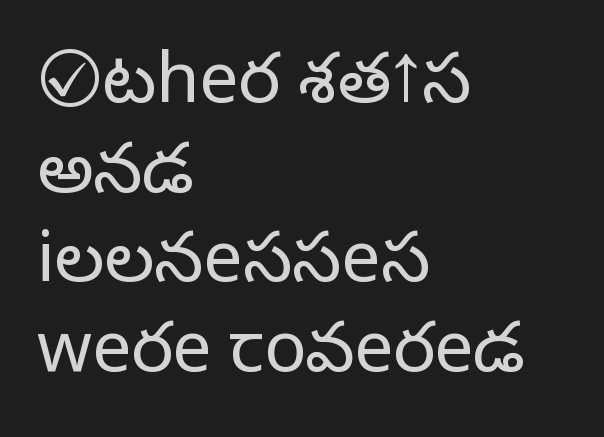
The designer went with a sans here, leaving each stem footless. The space between consecutive lines is moderate. These lines were composed using upright roman letters. A bare baseline throughout the passage. Summary of weight: not heavy and not bold.
